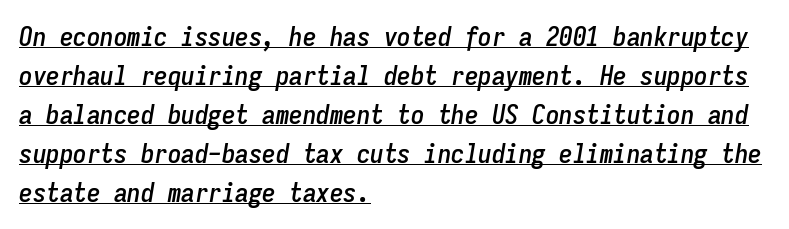
{"italic": "yes", "lean": "right", "slant_degrees": 9, "underline": "yes", "align": "left", "line_spacing": "normal", "line_spacing_ratio": 1.44, "letter_spacing": "normal", "letter_spacing_em": 0.0, "glyph_px": 27}
